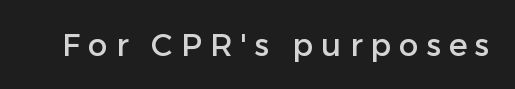
{"serif": "no", "italic": "no", "width": "normal", "stroke_contrast": "low", "x_height": "medium", "monospaced": "no", "underline": "no", "letter_spacing": "wide", "letter_spacing_em": 0.26, "glyph_px": 31}
